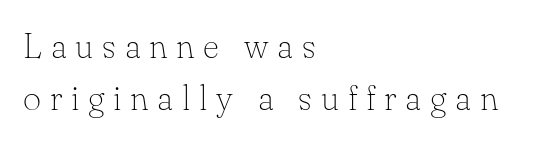
You could not count columns in this text — the font is proportionally spaced. Italic: no, the glyphs are upright roman. On a weight scale, this lands at 450 or below. The rendering inserts visible extra space after every character. The strip under each line holds only bare page.
